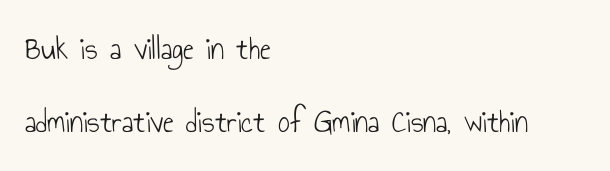
{"serif": "no", "italic": "no", "bold": "no", "weight": "light", "width": "condensed", "stroke_contrast": "low", "x_height": "small", "monospaced": "no", "underline": "no", "align": "left", "line_spacing": "loose", "line_spacing_ratio": 2.2, "letter_spacing": "normal", "letter_spacing_em": 0.0, "glyph_px": 33}
